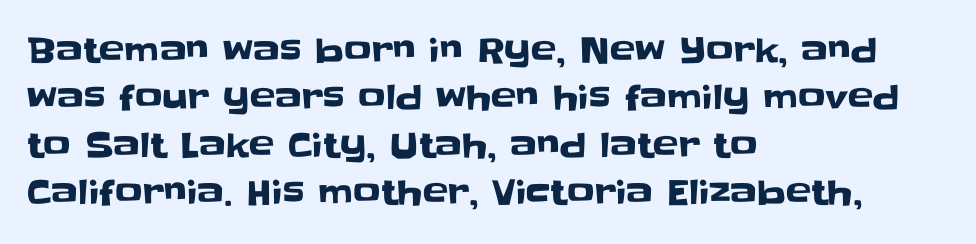
Q: Is the text italic (slanted)? A: No, it is upright.
Q: Is the typeface a serif or a sans-serif typeface? A: Sans-serif.
Q: Is the text underlined? A: No.
Q: How is the paragraph aligned? A: Left-aligned.
Q: Is the spacing between letters normal or unusually wide? A: Normal.
Q: Is the spacing between lines tight, normal or loose? A: Normal.
Q: Width (condensed, normal, or wide)? A: Normal.
Q: Stroke contrast? A: Low.
Q: x-height? A: Large.
Q: Monospaced? A: No.
